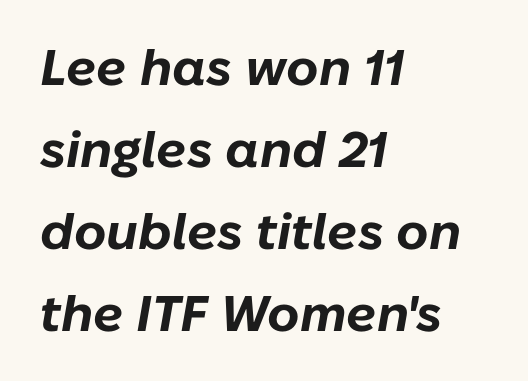
The image shows 50 px bold type, italic (leaning right); set left-aligned, normal line spacing (1.64x), normal letter spacing, not underlined; low stroke contrast and a medium x-height.
